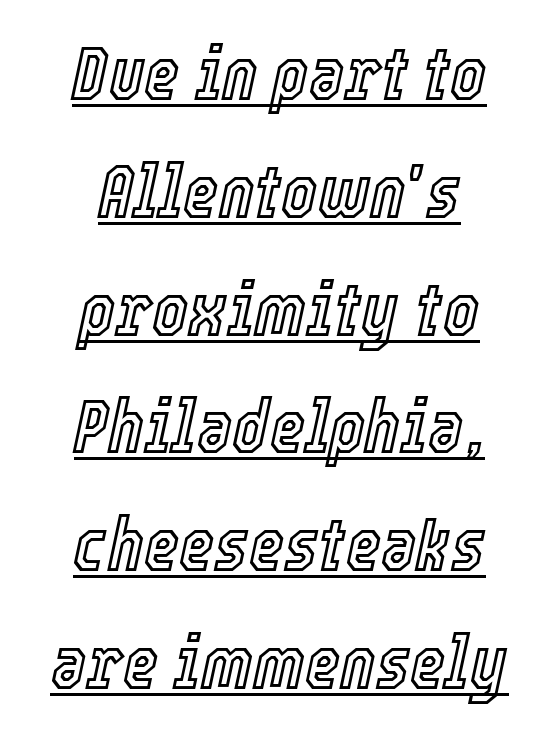
Somebody hit Ctrl+U on this one — the words are underlined. Italic: yes, the glyphs are oblique. Varying glyph widths throughout — classic text-font behaviour. What stands out about the letter spacing? Nothing — it is the standard amount. The lines are quadded center.
